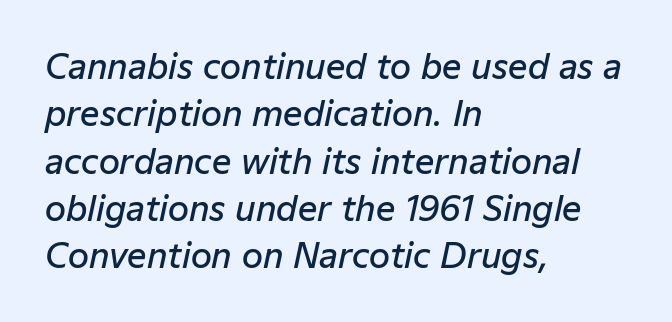
Do the characters align in a grid? No, the font is proportional. Whoever set this chose a conventional vertical rhythm. Each word holds together tightly as a unit, with standard inter-letter gaps. A classic flush-left, rag-right setting is used for this passage. Stems and bowls a touch heavier than normal — semibold. Descenders hang freely into open space.
